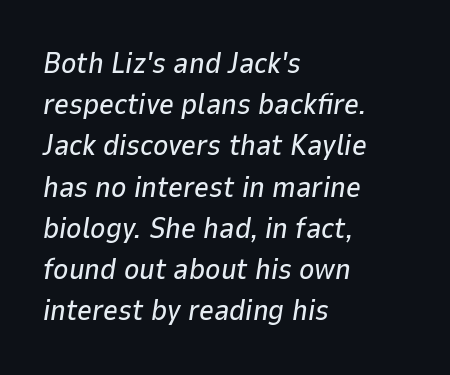
The designer left line spacing at the default. The letters advance in unequal steps, a hallmark of proportional type. Unmarked baselines from the first word to the last. Does extra space separate the letters? No, they use regular spacing. In terms of posture, this sample is oblique. Reading down the block, your eye returns to a fixed left position each line.
